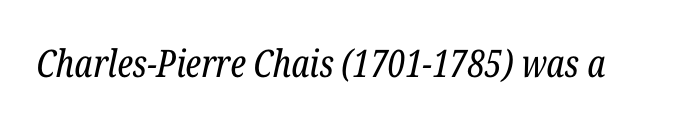
{"serif": "yes", "italic": "yes", "lean": "right", "slant_degrees": 12, "bold": "no", "weight": "regular", "width": "condensed", "stroke_contrast": "low", "x_height": "medium", "monospaced": "no", "underline": "no", "letter_spacing": "normal", "letter_spacing_em": 0.0, "glyph_px": 38}
